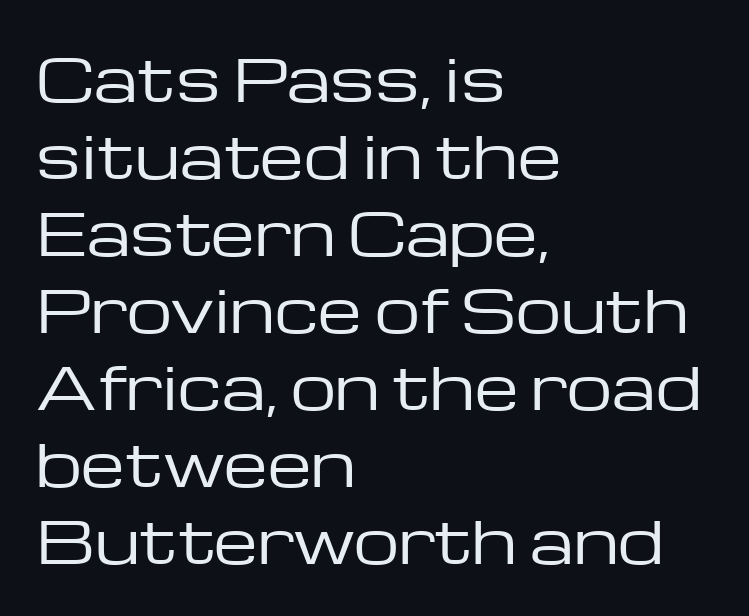
The image shows 57 px regular-weight, wide sans-serif type, upright; set left-aligned, normal line spacing (1.35x), normal letter spacing, not underlined; low stroke contrast and a medium x-height.
